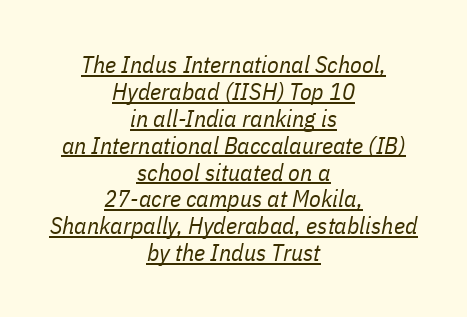
{"italic": "yes", "lean": "right", "slant_degrees": 11, "bold": "no", "underline": "yes", "align": "center", "line_spacing": "tight", "line_spacing_ratio": 1.12, "letter_spacing": "normal", "letter_spacing_em": 0.0, "glyph_px": 24}
